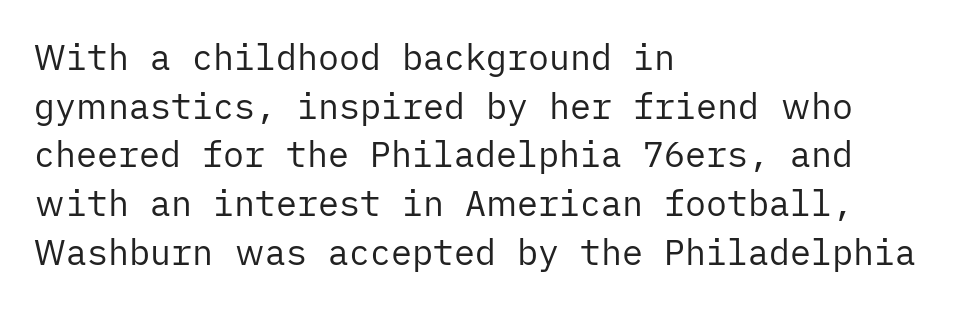
The image shows 35 px regular-weight sans-serif type, upright; set left-aligned, normal line spacing (1.39x), normal letter spacing, not underlined; low stroke contrast and a medium x-height.
